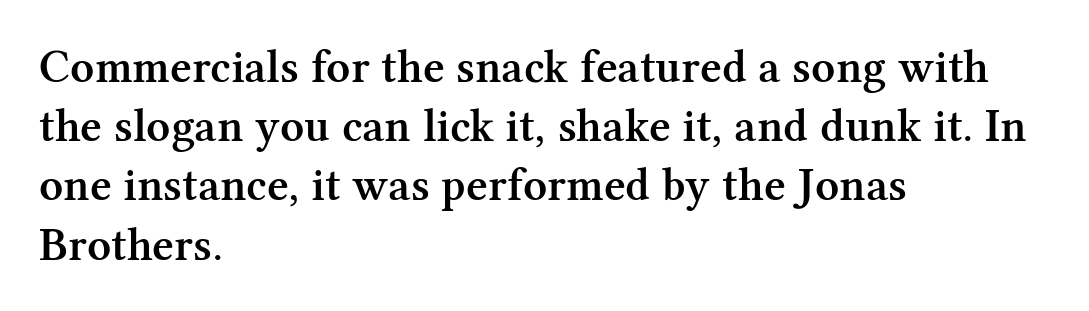
{"serif": "yes", "italic": "no", "bold": "semi", "weight": "semibold", "width": "normal", "stroke_contrast": "medium", "x_height": "medium", "monospaced": "no", "underline": "no", "align": "left", "line_spacing": "normal", "line_spacing_ratio": 1.26, "letter_spacing": "normal", "letter_spacing_em": 0.0, "glyph_px": 47}
